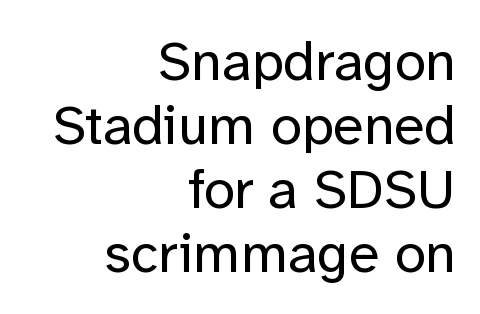
Q: Is the text bold? A: No.
Q: Is the text italic (slanted)? A: No, it is upright.
Q: Is the typeface a serif or a sans-serif typeface? A: Sans-serif.
Q: Is the text underlined? A: No.
Q: How is the paragraph aligned? A: Right-aligned.
Q: Is the spacing between letters normal or unusually wide? A: Normal.
Q: Is the spacing between lines tight, normal or loose? A: Tight.
Q: Width (condensed, normal, or wide)? A: Normal.
Q: Stroke contrast? A: Low.
Q: x-height? A: Medium.
Q: Monospaced? A: No.
